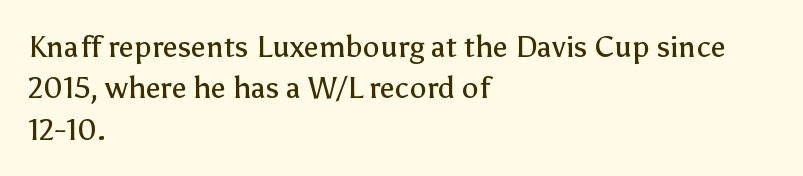
The image shows 30 px regular-weight sans-serif type, upright; set left-aligned, normal line spacing (1.38x), normal letter spacing, not underlined; low stroke contrast and a medium x-height.
